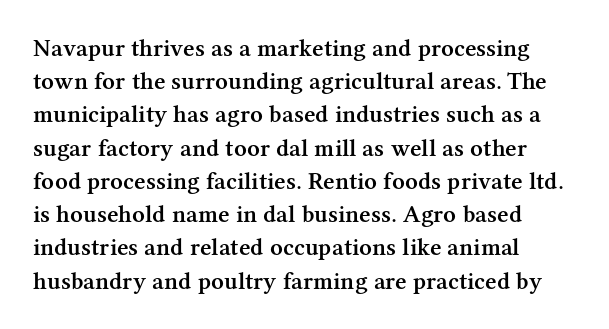
Q: Is the text bold? A: Semi-bold.
Q: Is the text italic (slanted)? A: No, it is upright.
Q: Is the text underlined? A: No.
Q: How is the paragraph aligned? A: Left-aligned.
Q: Is the spacing between letters normal or unusually wide? A: Normal.
Q: Is the spacing between lines tight, normal or loose? A: Normal.
